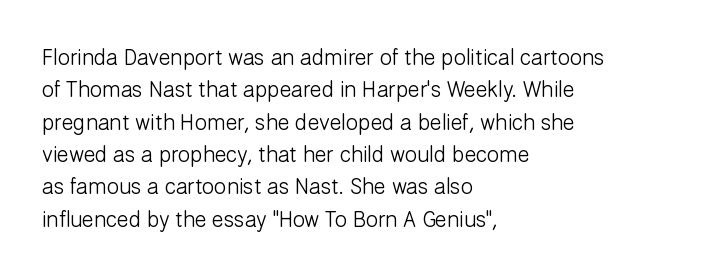
{"italic": "no", "bold": "no", "underline": "no", "align": "left", "line_spacing": "normal", "line_spacing_ratio": 1.47, "letter_spacing": "normal", "letter_spacing_em": 0.0, "glyph_px": 22}
